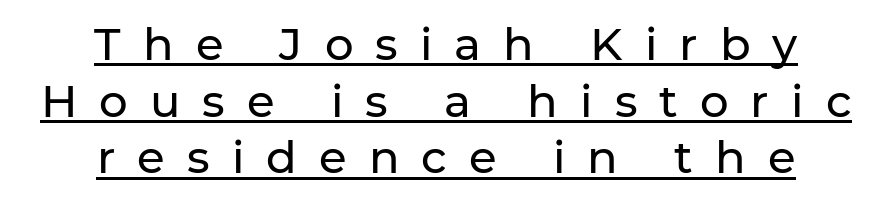
{"serif": "no", "italic": "no", "width": "normal", "stroke_contrast": "low", "x_height": "medium", "monospaced": "no", "underline": "yes", "align": "center", "line_spacing": "normal", "line_spacing_ratio": 1.26, "letter_spacing": "wide", "letter_spacing_em": 0.49, "glyph_px": 45}
